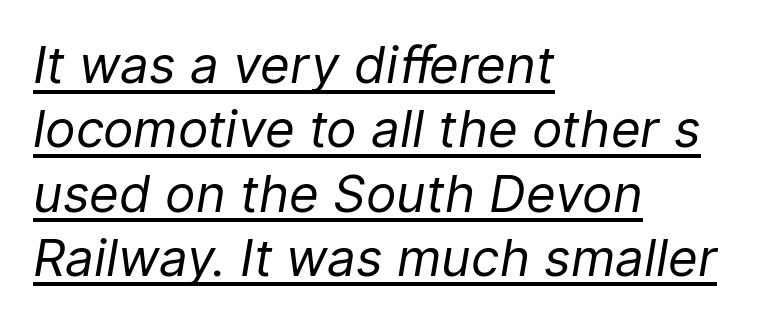
{"italic": "yes", "lean": "right", "slant_degrees": 9, "bold": "no", "weight": "regular", "width": "normal", "stroke_contrast": "low", "x_height": "medium", "monospaced": "no", "underline": "yes", "align": "left", "line_spacing": "normal", "line_spacing_ratio": 1.26, "letter_spacing": "normal", "letter_spacing_em": 0.0, "glyph_px": 51}
